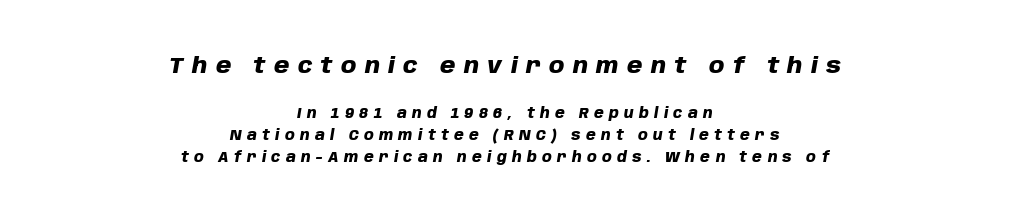
Q: Is the text bold? A: Yes.
Q: Is the text italic (slanted)? A: Yes, it leans right by about 10 degrees.
Q: Is the text underlined? A: No.
Q: How is the paragraph aligned? A: Centered.
Q: Is the spacing between letters normal or unusually wide? A: Unusually wide.
Q: Is the spacing between lines tight, normal or loose? A: Normal.
Q: Which block of text is set in a larger size, the first (top) or the second (bottom)? A: The first (top) one.
